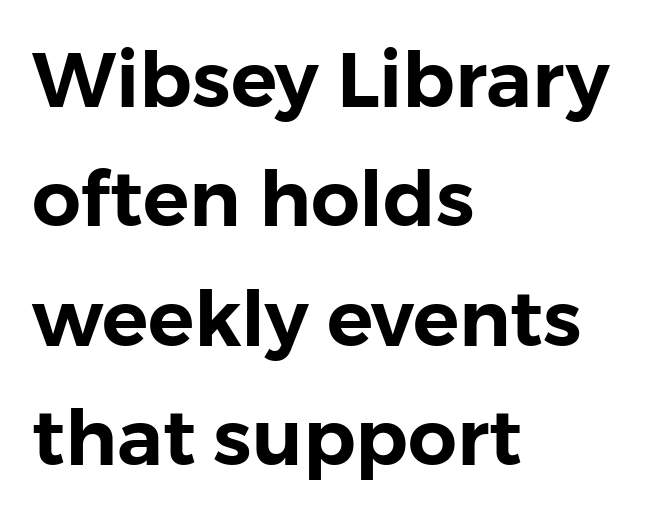
The image shows 77 px sans-serif type, upright; set left-aligned, normal line spacing (1.55x), normal letter spacing, not underlined; low stroke contrast and a medium x-height.
